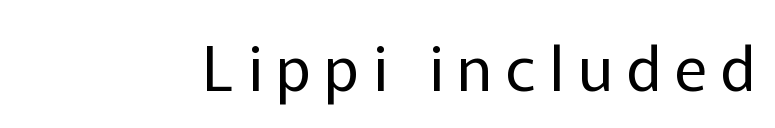
The type family on display is of the sans-serif kind. Which margin do the lines hug? The right one — the left edge is uneven. The zone under the glyphs is completely vacant. You could not count columns in this text — the font is proportionally spaced. This is roman type, the default non-slanted kind.
